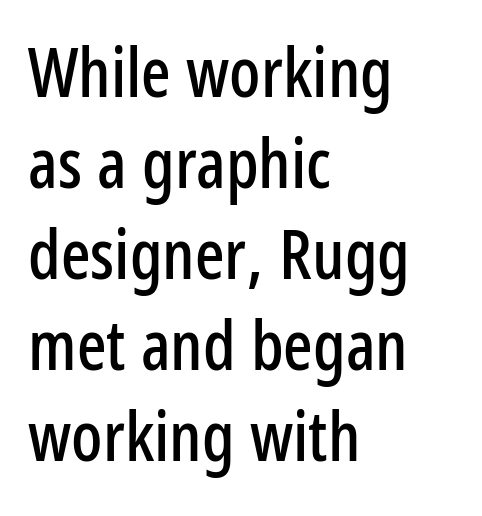
Q: Is the text italic (slanted)? A: No, it is upright.
Q: Is the typeface a serif or a sans-serif typeface? A: Sans-serif.
Q: Is the text underlined? A: No.
Q: How is the paragraph aligned? A: Left-aligned.
Q: Is the spacing between letters normal or unusually wide? A: Normal.
Q: Is the spacing between lines tight, normal or loose? A: Normal.
Q: Width (condensed, normal, or wide)? A: Condensed.
Q: Stroke contrast? A: Low.
Q: x-height? A: Medium.
Q: Monospaced? A: No.
